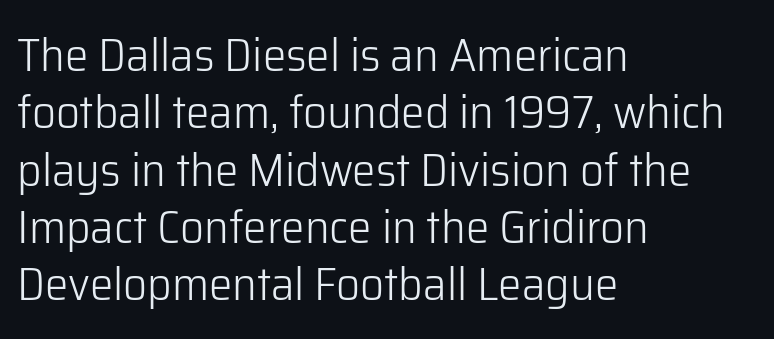
You could not count columns in this text — the font is proportionally spaced. Caption: standard tracking, unaltered. Italic: no, the glyphs are upright roman. Each line starts at the same left margin while the right side varies. The glyphs are unaccompanied by any horizontal stroke below them. The type family on display is of the sans-serif kind.
